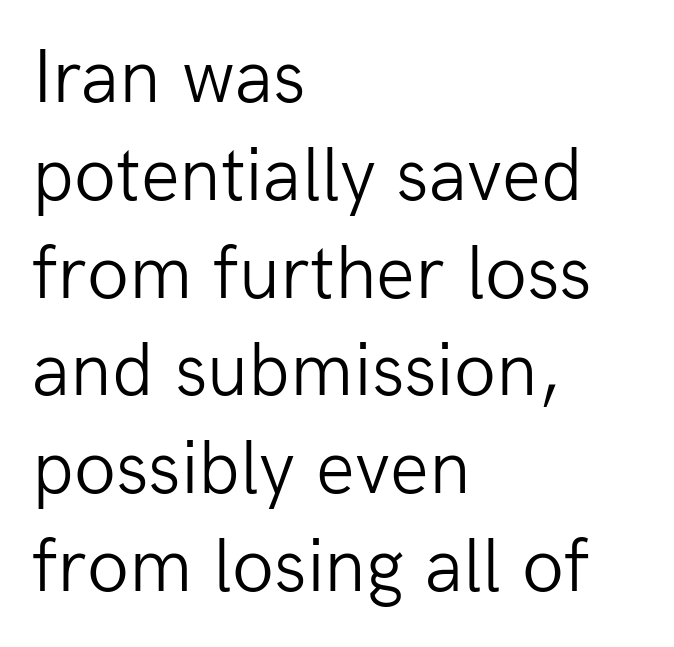
{"serif": "no", "italic": "no", "bold": "no", "weight": "light", "width": "normal", "stroke_contrast": "low", "x_height": "medium", "monospaced": "no", "underline": "no", "align": "left", "line_spacing": "normal", "line_spacing_ratio": 1.27, "letter_spacing": "normal", "letter_spacing_em": 0.0, "glyph_px": 77}
